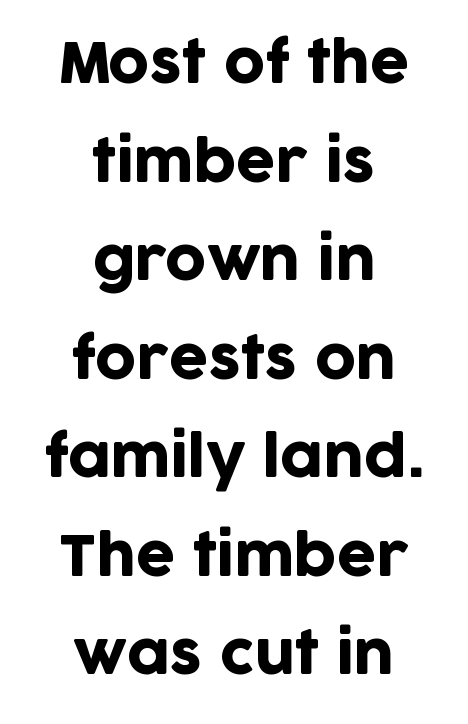
Q: Is the text italic (slanted)? A: No, it is upright.
Q: Is the typeface a serif or a sans-serif typeface? A: Sans-serif.
Q: Is the text underlined? A: No.
Q: How is the paragraph aligned? A: Centered.
Q: Is the spacing between letters normal or unusually wide? A: Normal.
Q: Width (condensed, normal, or wide)? A: Normal.
Q: Stroke contrast? A: Low.
Q: x-height? A: Large.
Q: Monospaced? A: No.
